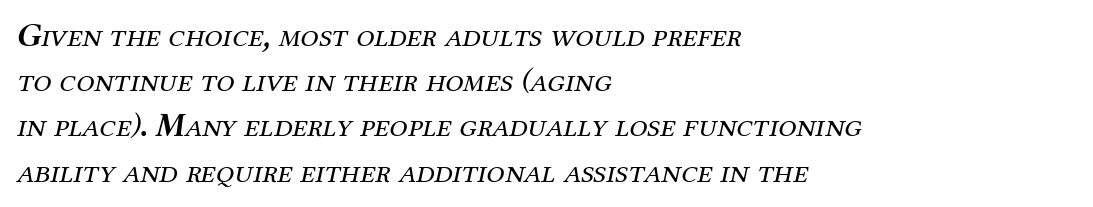
The image shows 33 px regular-weight serif type, italic (leaning right); set left-aligned, normal line spacing (1.37x), normal letter spacing, not underlined; medium stroke contrast and a medium x-height.
